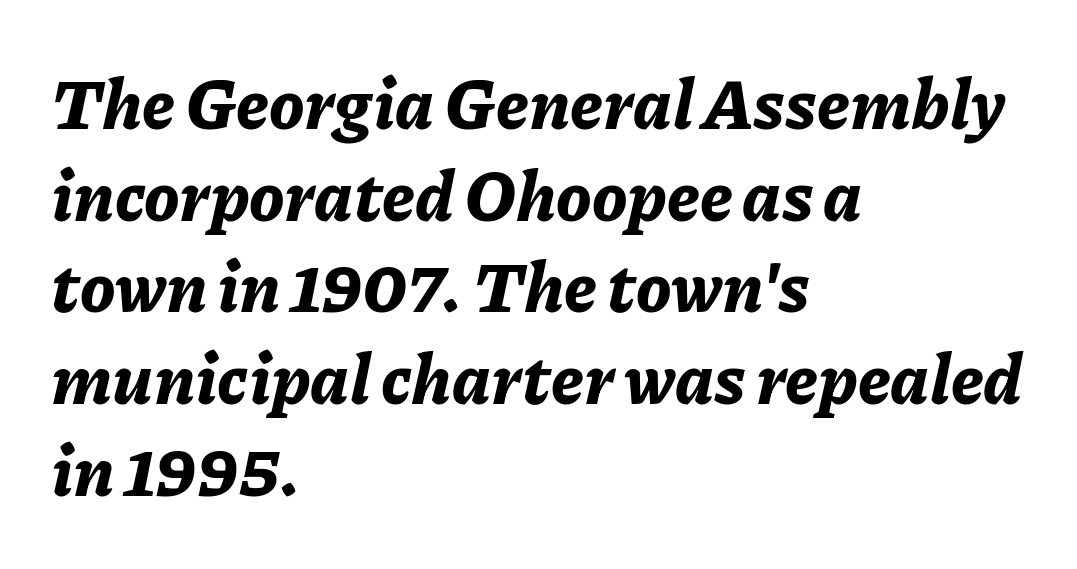
Think of a printed novel: that variable character pitch is what you see here. Notice how the passage keeps a crisp vertical edge on the left only. The area under the type is left untouched. The line-height multiplier appears to be the usual default. A dark, heavy texture on the line: the type is bold.
